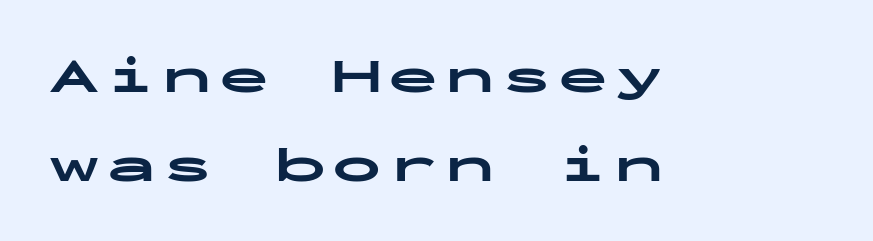
Fixed-width glyphs throughout — classic coding-font behaviour. Does the type have serifs? No, each stem ends abruptly. These lines stack with their left ends in a neat column. This is heavy type, rendered in bold. The space directly below the letters is spotless. Quick note: not italic, upright.
